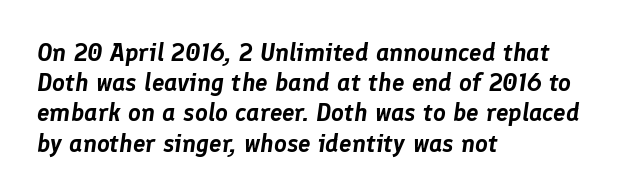
{"italic": "yes", "lean": "right", "slant_degrees": 8, "underline": "no", "align": "left", "line_spacing_ratio": 1.21, "letter_spacing": "normal", "letter_spacing_em": 0.0, "glyph_px": 25}
